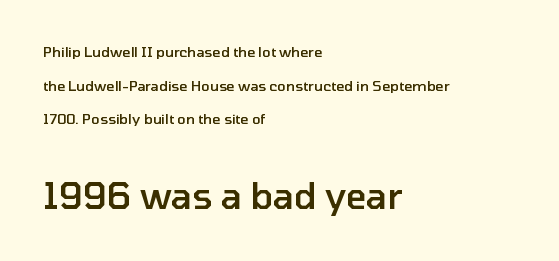
The gaps between neighbouring characters are ordinary and unremarkable. A typesetter would call this proportional, since set widths differ per character. Firm but not heavy-handed strokes: this text is semibold. The block of text is sparse from top to bottom, with ample space between rows.
